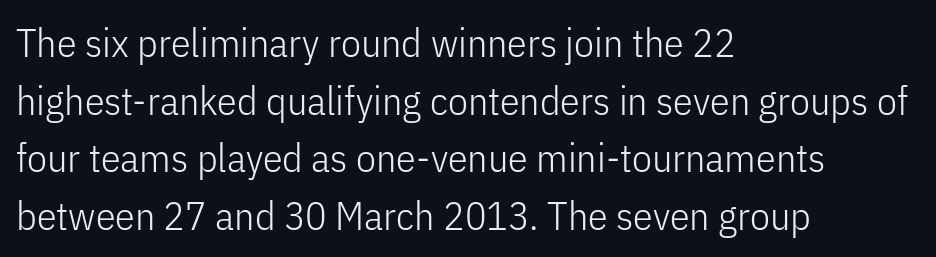
{"serif": "no", "italic": "no", "bold": "no", "weight": "light", "width": "condensed", "stroke_contrast": "low", "x_height": "medium", "monospaced": "no", "underline": "no", "align": "left", "line_spacing": "normal", "line_spacing_ratio": 1.44, "letter_spacing": "normal", "letter_spacing_em": 0.0, "glyph_px": 40}
